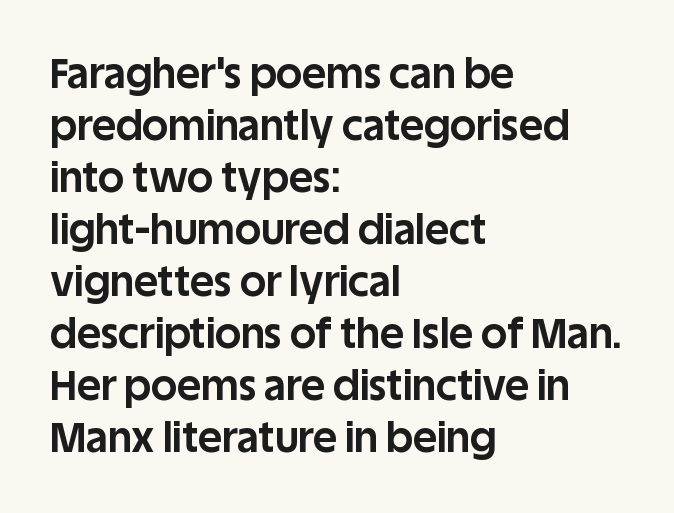
Q: Is the text bold? A: Yes.
Q: Is the text italic (slanted)? A: No, it is upright.
Q: Is the typeface a serif or a sans-serif typeface? A: Sans-serif.
Q: Is the text underlined? A: No.
Q: How is the paragraph aligned? A: Left-aligned.
Q: Is the spacing between letters normal or unusually wide? A: Normal.
Q: Is the spacing between lines tight, normal or loose? A: Normal.
Q: Width (condensed, normal, or wide)? A: Normal.
Q: Stroke contrast? A: Low.
Q: x-height? A: Large.
Q: Monospaced? A: No.
